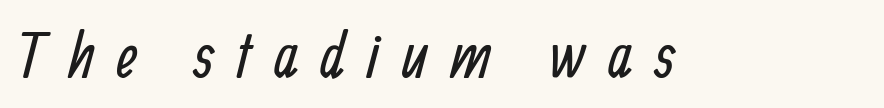
Inter-character spacing is expanded well beyond the font's built-in metrics. A quiet, ordinary-to-light weight characterises the typeface. To sum up the face: it is a sans, with no serifs. Spacing verdict: proportional, widths tailored to each character. The zone under the glyphs is completely vacant.
